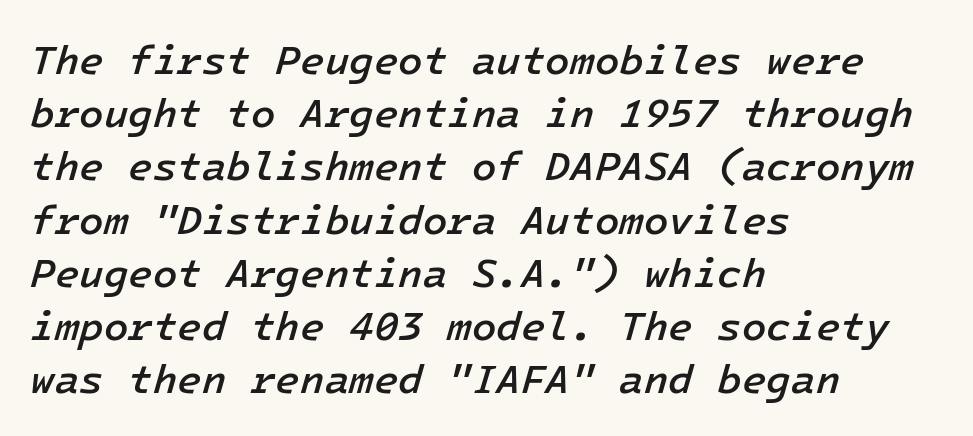
The glyphs have the mass of a demibold cut, below bold. The baseline area is clear. It's the slanting kind of type. Is the block centered? No — it sits flush against the left margin. What's the leading like? Ordinary, nothing unusual.
